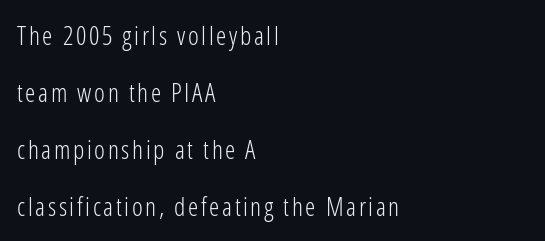
Rows of type keep a wide berth in the vertical direction. Descenders are the only things crossing below the line. Line beginnings align vertically; line endings do not. Posture: upright roman.
